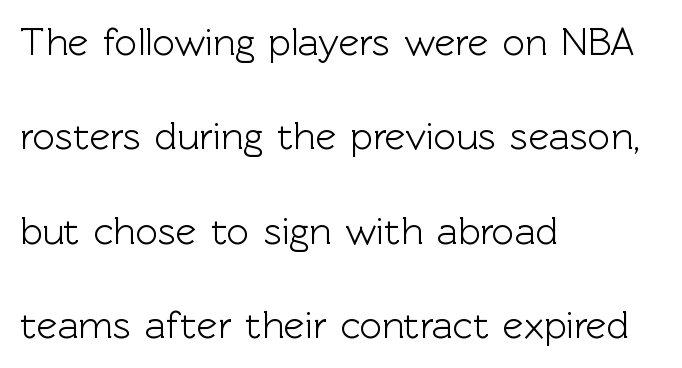
The image shows 39 px sans-serif type, upright; set left-aligned, loose line spacing (2.42x), normal letter spacing, not underlined; a medium x-height.
